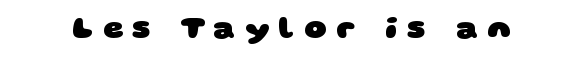
Q: Is the text bold? A: Yes.
Q: Is the typeface a serif or a sans-serif typeface? A: Sans-serif.
Q: Is the text underlined? A: No.
Q: Is the spacing between letters normal or unusually wide? A: Unusually wide.
Q: Width (condensed, normal, or wide)? A: Wide.
Q: Stroke contrast? A: Low.
Q: x-height? A: Large.
Q: Monospaced? A: No.
